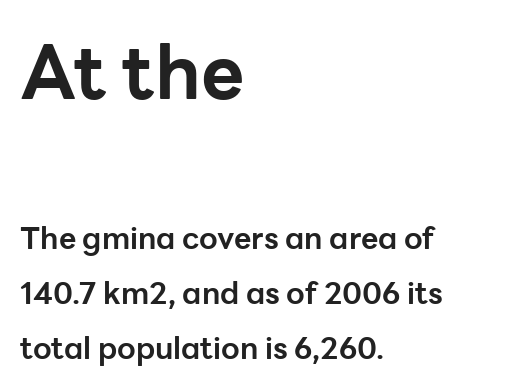
Q: Is the text bold? A: Yes.
Q: Is the text italic (slanted)? A: No, it is upright.
Q: Is the typeface a serif or a sans-serif typeface? A: Sans-serif.
Q: Is the text underlined? A: No.
Q: How is the paragraph aligned? A: Left-aligned.
Q: Is the spacing between letters normal or unusually wide? A: Normal.
Q: Which block of text is set in a larger size, the first (top) or the second (bottom)? A: The first (top) one.
Q: Width (condensed, normal, or wide)? A: Normal.
Q: Stroke contrast? A: Low.
Q: x-height? A: Medium.
Q: Monospaced? A: No.
